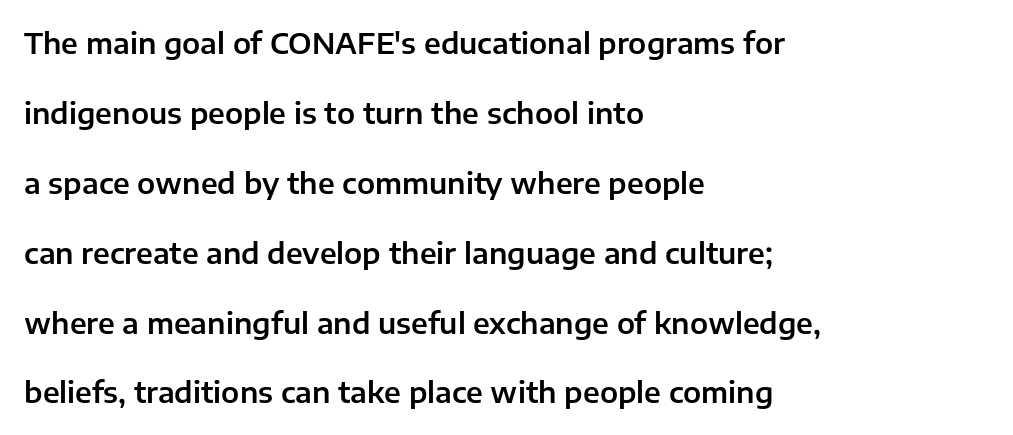
The image shows 29 px sans-serif type, upright; set left-aligned, loose line spacing (2.41x), normal letter spacing, not underlined; low stroke contrast and a medium x-height.
